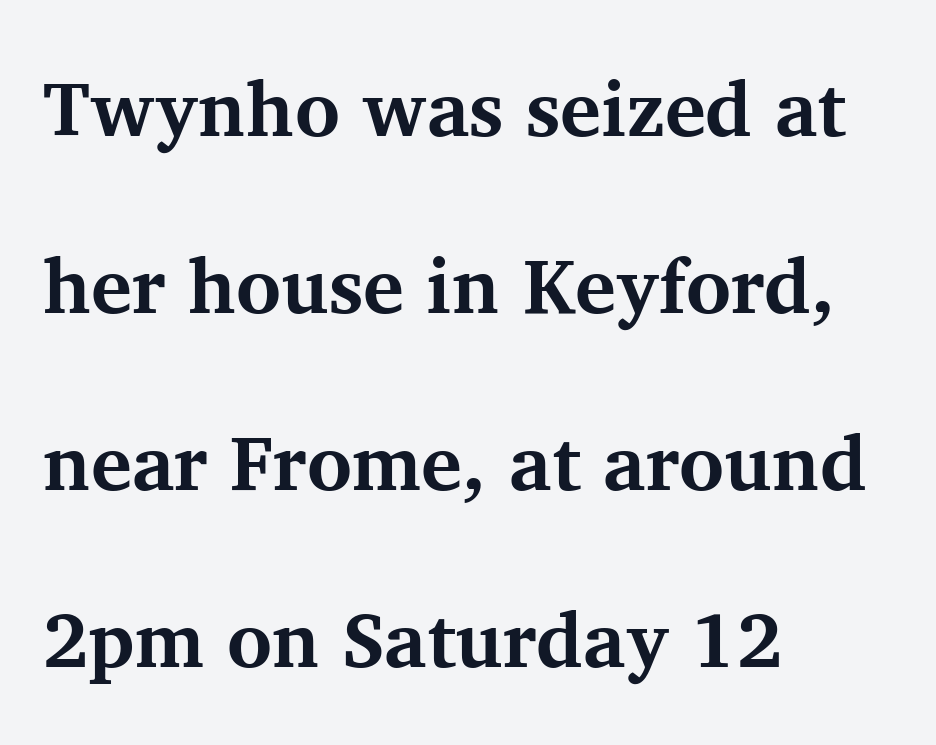
The image shows 77 px bold serif type, upright; set left-aligned, loose line spacing (2.3x), normal letter spacing, not underlined; medium stroke contrast and a medium x-height.
